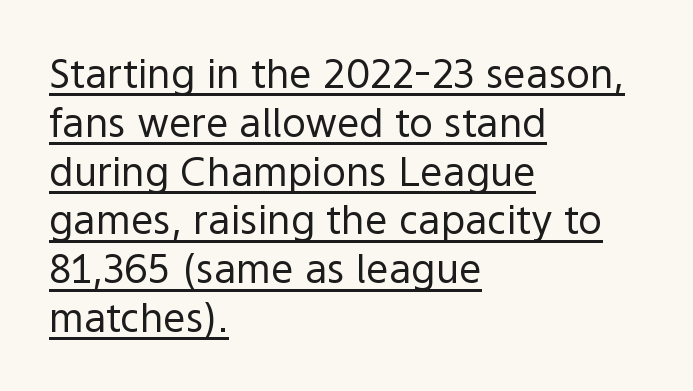
{"serif": "no", "italic": "no", "bold": "no", "weight": "regular", "width": "normal", "x_height": "medium", "monospaced": "no", "underline": "yes", "align": "left", "line_spacing_ratio": 1.22, "letter_spacing": "normal", "letter_spacing_em": 0.0, "glyph_px": 40}
